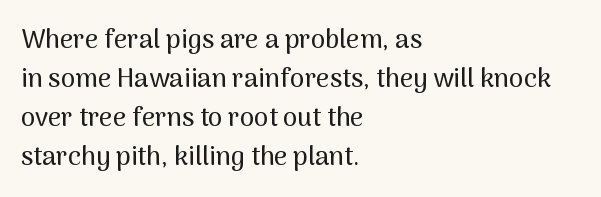
The compositor pushed each line to the left boundary. Every stem runs plumb, perpendicular to the baseline. This sample keeps an unexceptional amount of space between lines. Here the glyphs are tracked normally, forming tight word shapes. Descender tails drop into unmarked territory.
